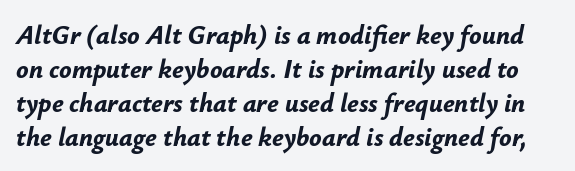
{"italic": "yes", "lean": "right", "slant_degrees": 12, "bold": "yes", "underline": "no", "line_spacing": "normal", "line_spacing_ratio": 1.31, "letter_spacing": "normal", "letter_spacing_em": 0.0, "glyph_px": 26}
